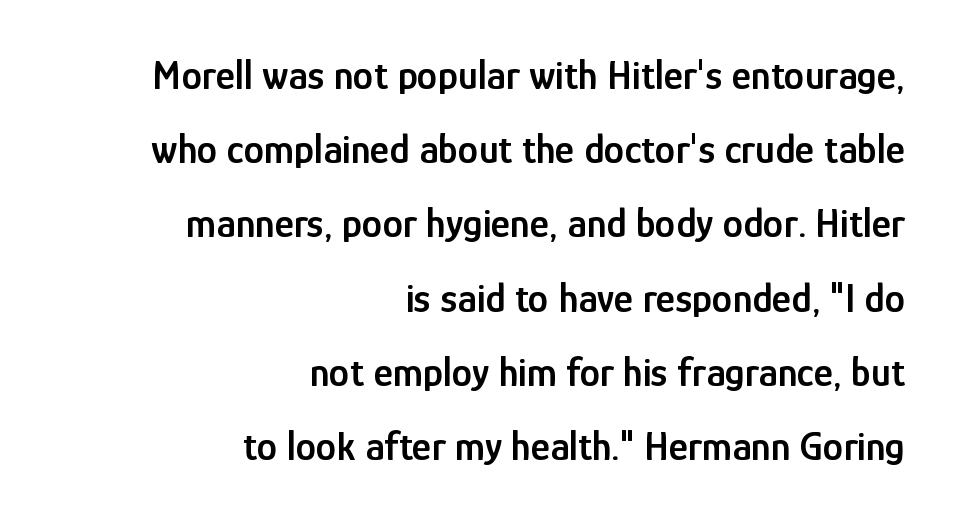
In CSS terms this would be text-align: right. Spacing verdict: proportional, widths tailored to each character. Are there feet on the stems? There aren't — it's a sans. Set as a demibold, roughly 600 on the weight scale. Descenders hang freely into open space. A typesetter would call this zero additional tracking.
